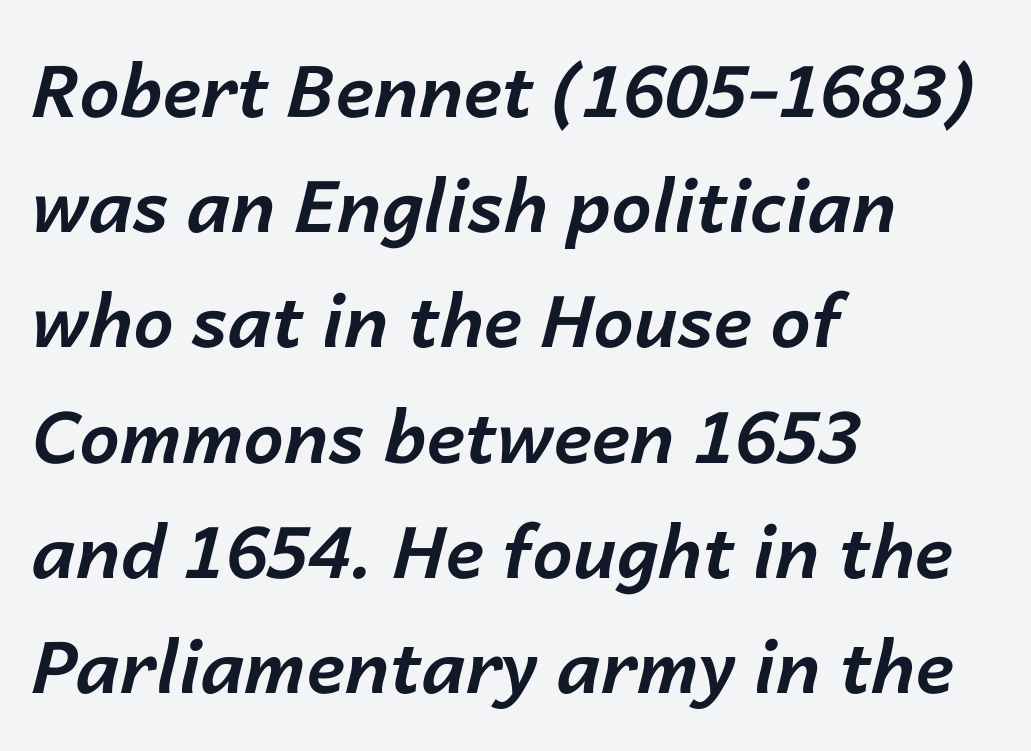
Default kerning and tracking; the words read as compact shapes. Compared with ordinary roman type, these characters are visibly tilted. Typesetter's note: full bold, strokes at maximum text heaviness. Clear beneath every line of the passage. Does the copy run flush right? No — it runs flush left.
